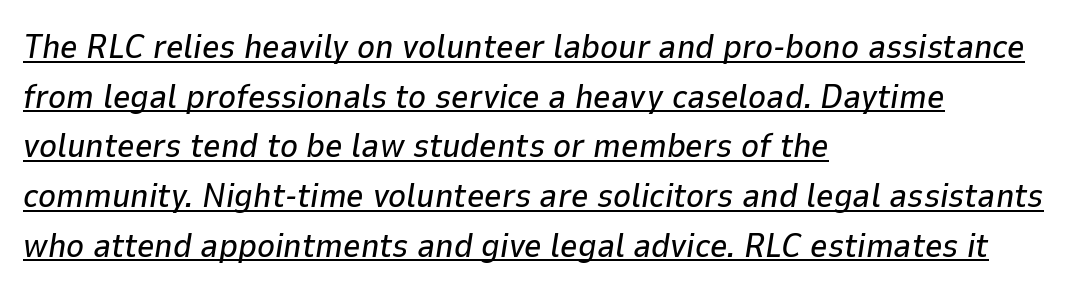
Q: Is the text italic (slanted)? A: Yes, it leans right by about 9 degrees.
Q: Is the text underlined? A: Yes.
Q: How is the paragraph aligned? A: Left-aligned.
Q: Is the spacing between letters normal or unusually wide? A: Normal.
Q: Is the spacing between lines tight, normal or loose? A: Normal.
Q: Width (condensed, normal, or wide)? A: Normal.
Q: Stroke contrast? A: Low.
Q: x-height? A: Medium.
Q: Monospaced? A: No.
